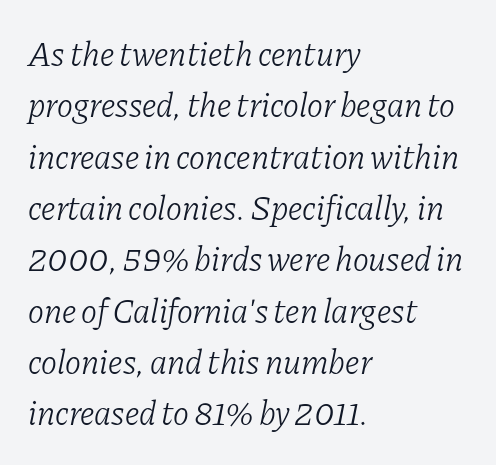
Q: Is the text bold? A: No.
Q: Is the text italic (slanted)? A: Yes, it leans right by about 11 degrees.
Q: Is the typeface a serif or a sans-serif typeface? A: Serif.
Q: Is the text underlined? A: No.
Q: How is the paragraph aligned? A: Left-aligned.
Q: Is the spacing between letters normal or unusually wide? A: Normal.
Q: Is the spacing between lines tight, normal or loose? A: Normal.
Q: Width (condensed, normal, or wide)? A: Normal.
Q: Stroke contrast? A: Low.
Q: x-height? A: Medium.
Q: Monospaced? A: No.
